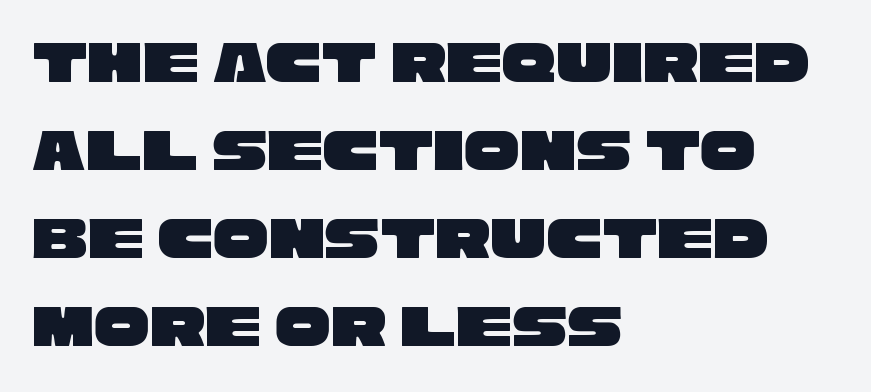
{"serif": "no", "width": "wide", "stroke_contrast": "low", "x_height": "large", "monospaced": "no", "underline": "no", "align": "left", "line_spacing": "normal", "line_spacing_ratio": 1.42, "letter_spacing": "normal", "letter_spacing_em": 0.0, "glyph_px": 62}
